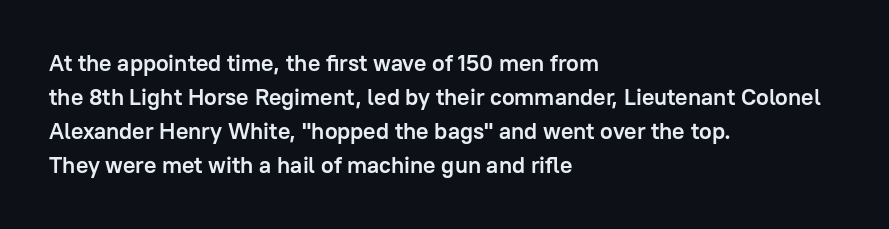
The strip under each line holds only bare page. How are the letters spaced? Ordinarily, with no added tracking. Line spacing here is normal. This rendering uses left alignment, leaving the right contour irregular. When letters stand straight like this, we call the style roman or upright. The rendering uses a bold face; every stroke is thick and dark.
